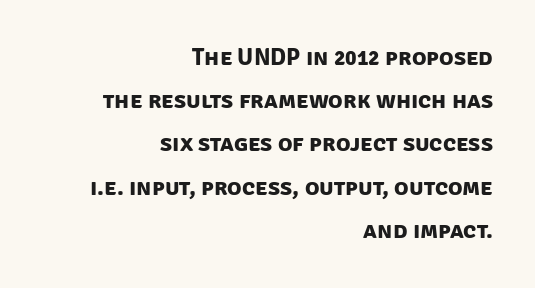
The image shows 24 px bold type; set right-aligned, line spacing 1.8x, normal letter spacing, not underlined.
